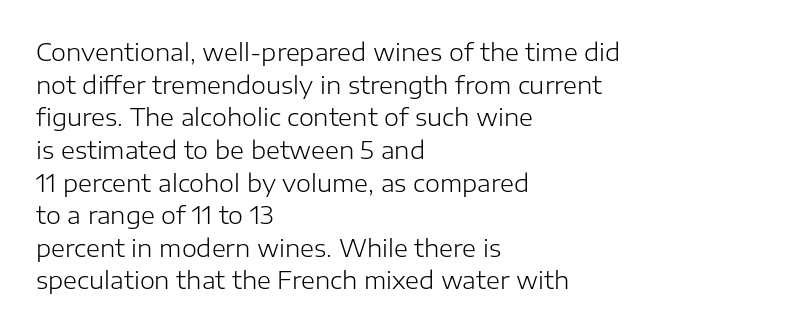
The image shows 24 px text type, upright; set left-aligned, normal line spacing (1.36x), normal letter spacing, not underlined.
